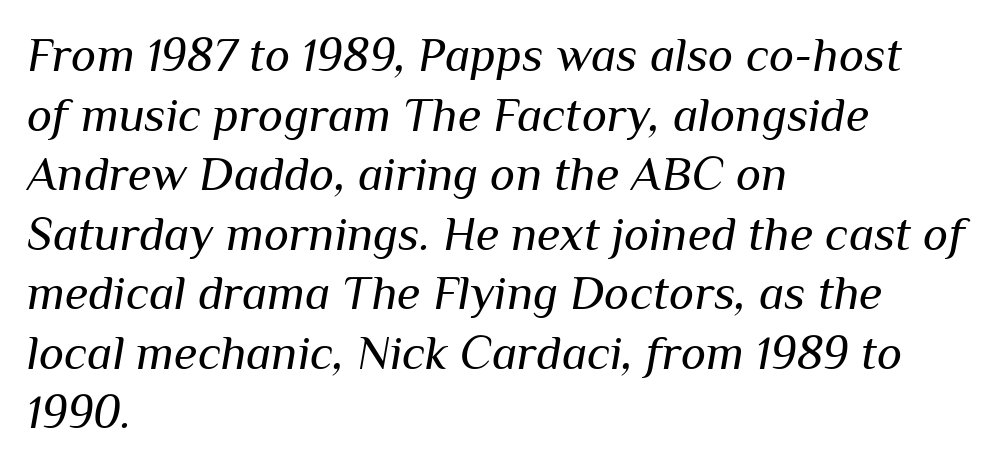
Rendered with sloped, italic letterforms. Is the letter spacing exaggerated? No — it looks like the ordinary default. The gap between lines stays unmarked. Ink coverage per letter is moderate at most. The rendering uses natural spacing where letterforms have individual widths.
